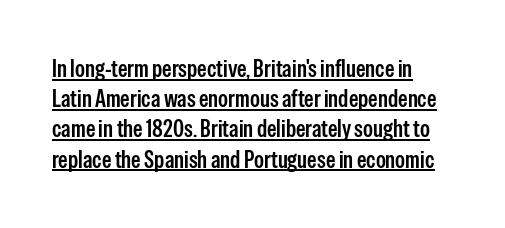
This is the regular roman posture of the typeface. Emphasis is given by a line drawn under the lettering. Quick note: interline space is typical. Line beginnings align vertically; line endings do not. Caption: semibold face, moderately heavy strokes.
